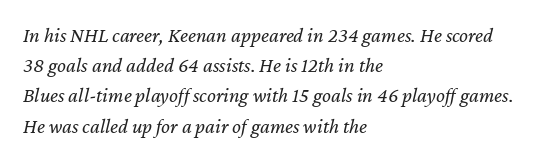
{"italic": "yes", "lean": "right", "slant_degrees": 12, "bold": "no", "underline": "no", "align": "left", "line_spacing": "normal", "line_spacing_ratio": 1.44, "letter_spacing": "normal", "letter_spacing_em": 0.0, "glyph_px": 21}
